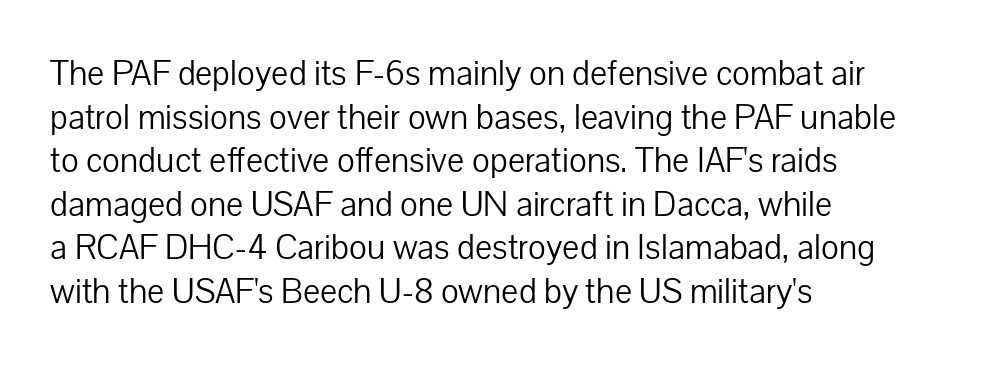
The image shows 36 px light sans-serif type, upright; set left-aligned, line spacing 1.21x, normal letter spacing, not underlined; low stroke contrast and a medium x-height.
